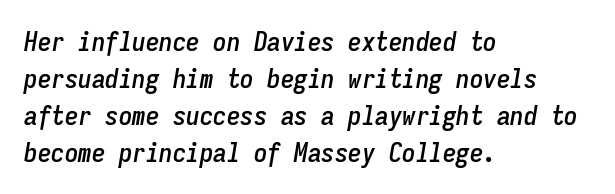
Q: Is the text italic (slanted)? A: Yes, it leans right by about 9 degrees.
Q: Is the text underlined? A: No.
Q: How is the paragraph aligned? A: Left-aligned.
Q: Is the spacing between letters normal or unusually wide? A: Normal.
Q: Is the spacing between lines tight, normal or loose? A: Normal.
